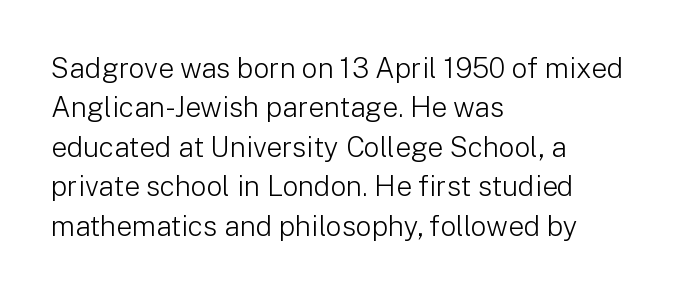
{"serif": "no", "italic": "no", "bold": "no", "weight": "light", "width": "normal", "stroke_contrast": "low", "x_height": "medium", "monospaced": "no", "underline": "no", "align": "left", "line_spacing": "normal", "line_spacing_ratio": 1.41, "letter_spacing": "normal", "letter_spacing_em": 0.0, "glyph_px": 28}
